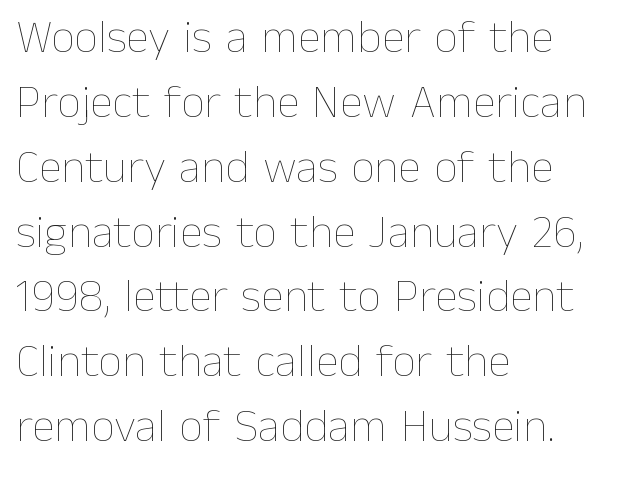
Proportional: the letters do not fall into vertical columns. No italicization has been applied; the sample stays upright. The rows are spaced the way most documents space them. Caption: multi-line text, flush left, ragged right.
